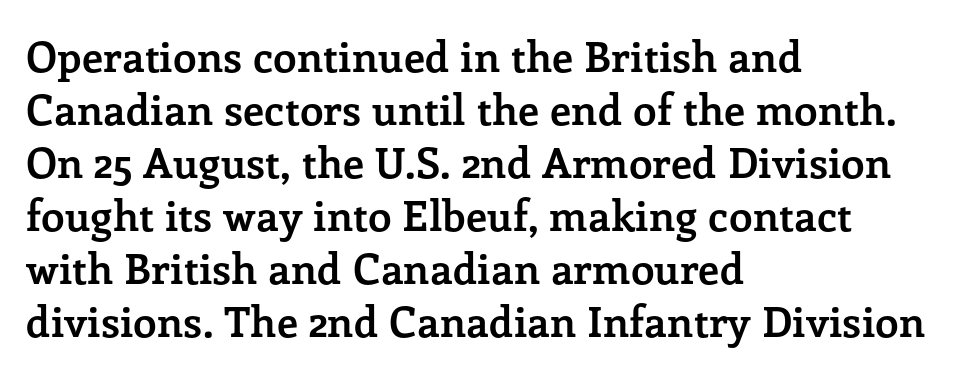
Q: Is the text bold? A: Yes.
Q: Is the text italic (slanted)? A: No, it is upright.
Q: Is the typeface a serif or a sans-serif typeface? A: Serif.
Q: Is the text underlined? A: No.
Q: How is the paragraph aligned? A: Left-aligned.
Q: Is the spacing between letters normal or unusually wide? A: Normal.
Q: Is the spacing between lines tight, normal or loose? A: Normal.
Q: Width (condensed, normal, or wide)? A: Normal.
Q: Stroke contrast? A: Low.
Q: x-height? A: Medium.
Q: Monospaced? A: No.
